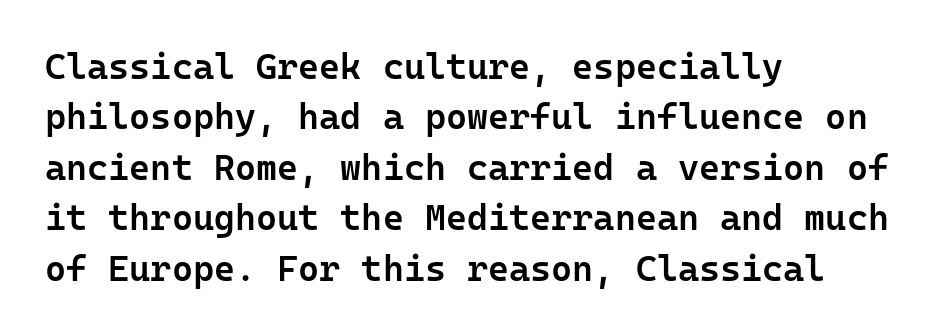
The image shows 36 px semibold sans-serif type, upright, monospaced; set left-aligned, normal line spacing (1.4x), normal letter spacing, not underlined; low stroke contrast and a medium x-height.
